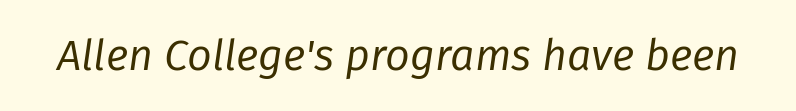
The face used here is proportionally spaced, like ordinary book or web type. The words here are not underlined. The passage shown is not bold in any degree. Designer's note — italics engaged.
